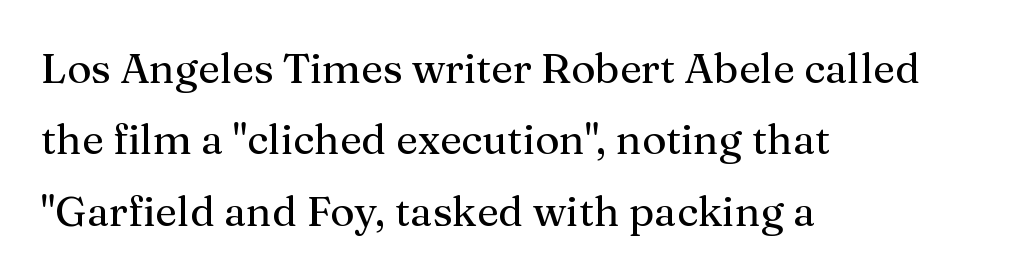
{"serif": "yes", "italic": "no", "bold": "no", "weight": "regular", "width": "normal", "stroke_contrast": "medium", "x_height": "medium", "monospaced": "no", "underline": "no", "align": "left", "line_spacing": "normal", "line_spacing_ratio": 1.7, "letter_spacing": "normal", "letter_spacing_em": 0.0, "glyph_px": 42}
